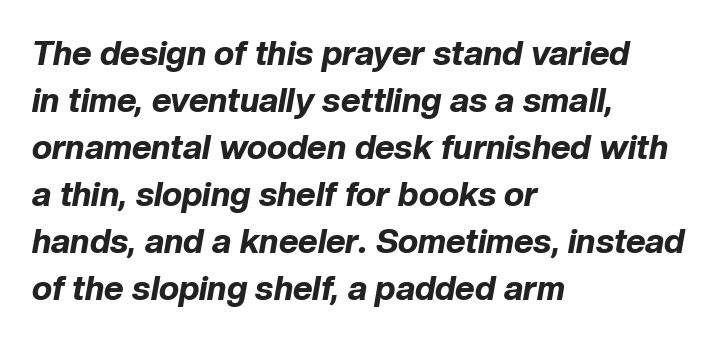
Q: Is the text bold? A: Yes.
Q: Is the text italic (slanted)? A: Yes, it leans right by about 10 degrees.
Q: Is the text underlined? A: No.
Q: How is the paragraph aligned? A: Left-aligned.
Q: Is the spacing between letters normal or unusually wide? A: Normal.
Q: Is the spacing between lines tight, normal or loose? A: Normal.
Q: Width (condensed, normal, or wide)? A: Normal.
Q: Stroke contrast? A: Low.
Q: x-height? A: Medium.
Q: Monospaced? A: No.
